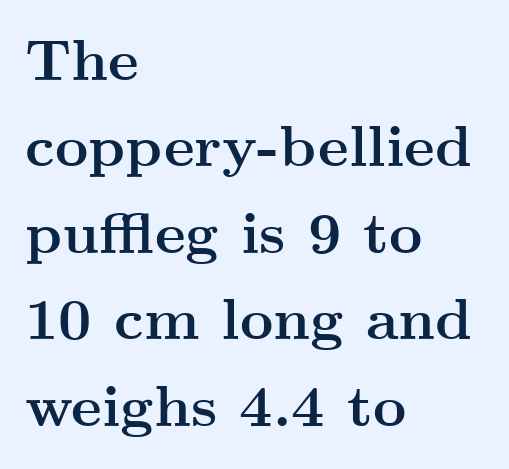
Typesetter's note: full bold, strokes at maximum text heaviness. Proportional: the letters do not fall into vertical columns. Ascenders rise straight up at ninety degrees. This is serif lettering, the kind often seen in printed books.
